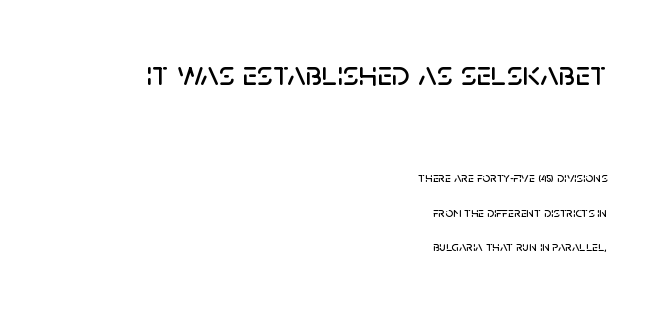
The image shows 35 px sans-serif type, upright; set right-aligned, loose line spacing (2.48x), normal letter spacing, not underlined; the first (top) block is 2.5x larger; low stroke contrast and a large x-height.
